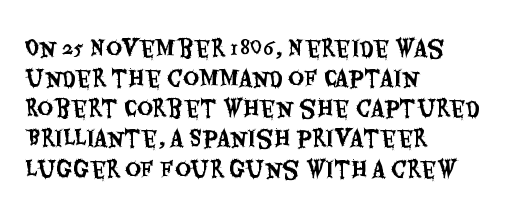
Q: Is the text italic (slanted)? A: No, it is upright.
Q: Is the text underlined? A: No.
Q: How is the paragraph aligned? A: Left-aligned.
Q: Is the spacing between letters normal or unusually wide? A: Normal.
Q: Is the spacing between lines tight, normal or loose? A: Normal.
